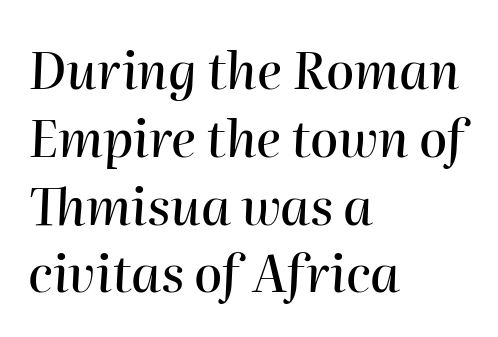
{"italic": "yes", "lean": "right", "slant_degrees": 2, "width": "normal", "stroke_contrast": "high", "x_height": "medium", "monospaced": "no", "underline": "no", "align": "left", "line_spacing": "normal", "line_spacing_ratio": 1.33, "letter_spacing": "normal", "letter_spacing_em": 0.0, "glyph_px": 51}
